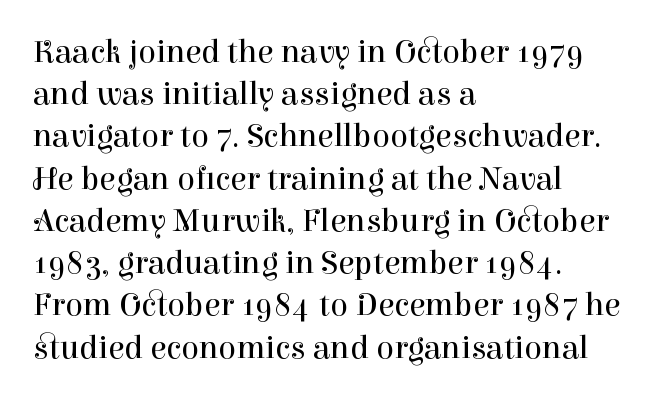
The typesetting does not lean heavy: it is not bold. The leading is moderate, giving the passage an even texture. Reading down the block, your eye returns to a fixed left position each line. This is serif lettering, the kind often seen in printed books.
